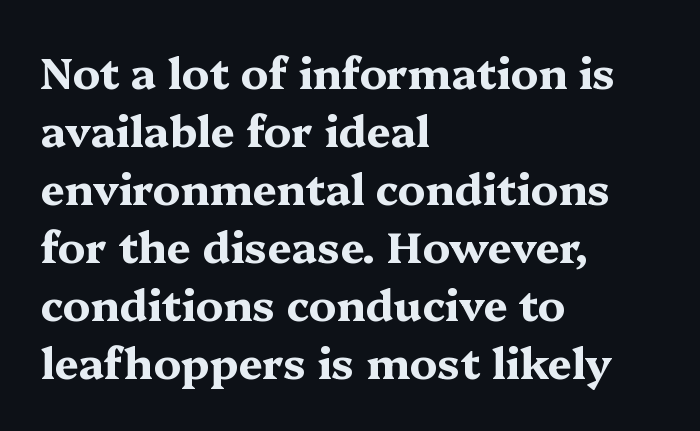
Q: Is the text bold? A: Yes.
Q: Is the text italic (slanted)? A: No, it is upright.
Q: Is the typeface a serif or a sans-serif typeface? A: Serif.
Q: Is the text underlined? A: No.
Q: How is the paragraph aligned? A: Left-aligned.
Q: Is the spacing between letters normal or unusually wide? A: Normal.
Q: Is the spacing between lines tight, normal or loose? A: Normal.
Q: Width (condensed, normal, or wide)? A: Wide.
Q: Stroke contrast? A: Medium.
Q: x-height? A: Medium.
Q: Monospaced? A: No.
